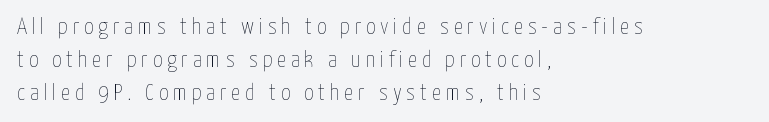
Q: Is the text bold? A: No.
Q: Is the text italic (slanted)? A: No, it is upright.
Q: Is the text underlined? A: No.
Q: How is the paragraph aligned? A: Left-aligned.
Q: Is the spacing between letters normal or unusually wide? A: Unusually wide.
Q: Is the spacing between lines tight, normal or loose? A: Normal.
